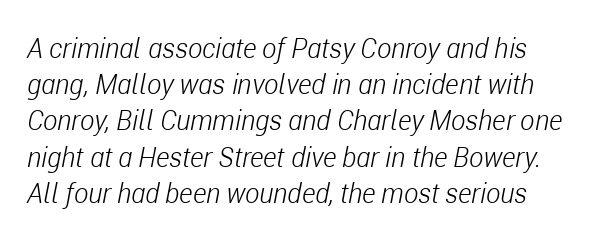
Q: Is the text bold? A: No.
Q: Is the text italic (slanted)? A: Yes, it leans right by about 11 degrees.
Q: Is the text underlined? A: No.
Q: Is the spacing between letters normal or unusually wide? A: Normal.
Q: Is the spacing between lines tight, normal or loose? A: Normal.
